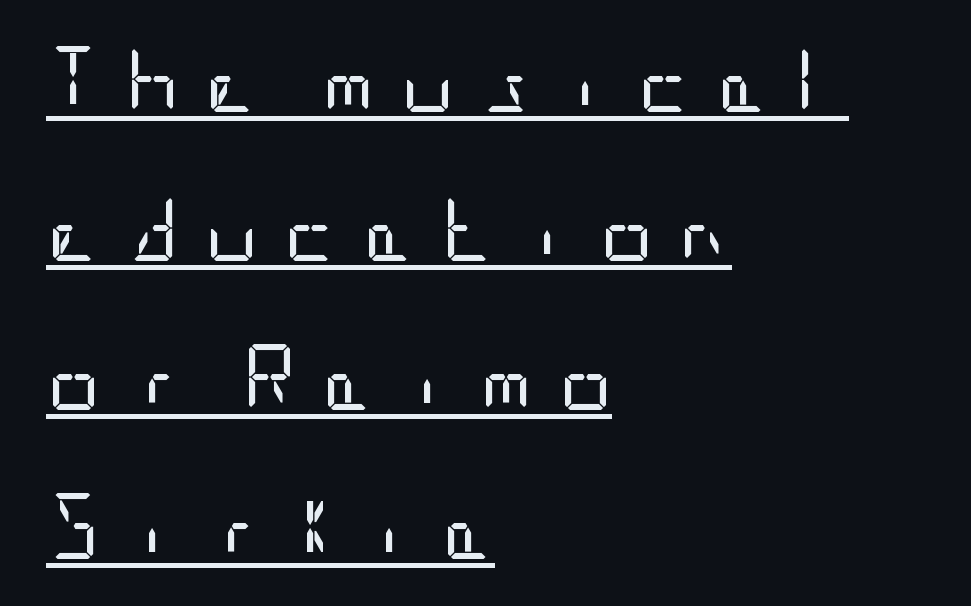
The image shows 66 px regular-weight, condensed sans-serif type, upright; set left-aligned, loose line spacing (2.26x), unusually wide letter spacing (+0.38 em), underlined; low stroke contrast and a large x-height.
